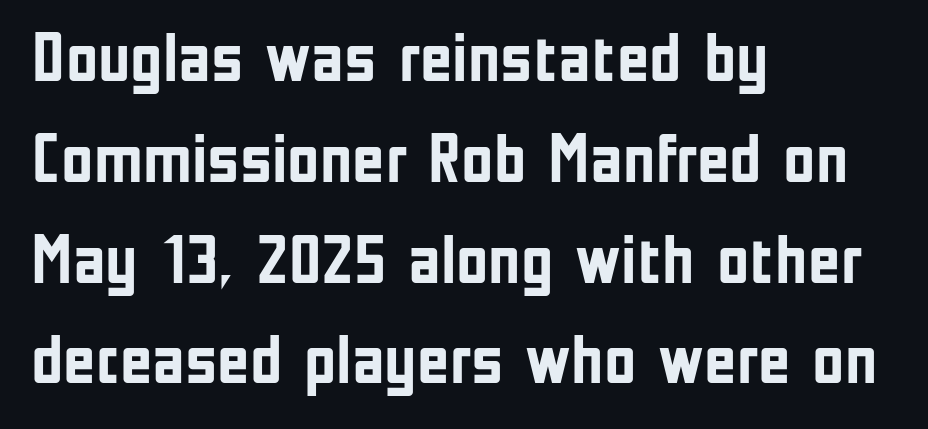
Q: Is the text bold? A: Yes.
Q: Is the text italic (slanted)? A: No, it is upright.
Q: Is the typeface a serif or a sans-serif typeface? A: Sans-serif.
Q: Is the text underlined? A: No.
Q: How is the paragraph aligned? A: Left-aligned.
Q: Is the spacing between letters normal or unusually wide? A: Normal.
Q: Is the spacing between lines tight, normal or loose? A: Normal.
Q: Width (condensed, normal, or wide)? A: Condensed.
Q: Stroke contrast? A: Low.
Q: x-height? A: Medium.
Q: Monospaced? A: No.
